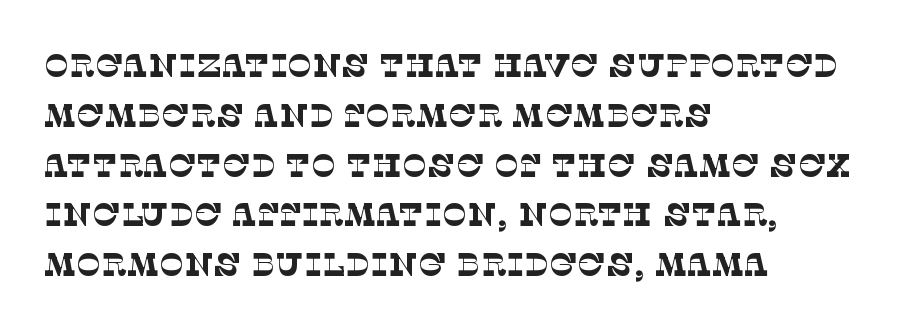
Visually the block forms a straight wall on the left and a jagged coastline on the right. The type family on display is of the serif kind. Each row of text sits above clean, open space. Stems and bowls with no extra thickness — not bold. Each word holds together tightly as a unit, with standard inter-letter gaps. The face used here is proportionally spaced, like ordinary book or web type.
